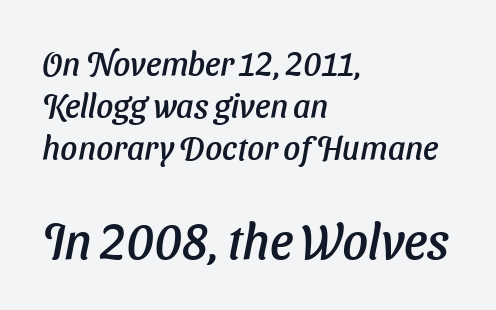
Q: Is the text italic (slanted)? A: Yes, it leans right by about 11 degrees.
Q: Is the text underlined? A: No.
Q: How is the paragraph aligned? A: Left-aligned.
Q: Is the spacing between letters normal or unusually wide? A: Normal.
Q: Is the spacing between lines tight, normal or loose? A: Normal.
Q: Which block of text is set in a larger size, the first (top) or the second (bottom)? A: The second (bottom) one.
Q: Width (condensed, normal, or wide)? A: Normal.
Q: Stroke contrast? A: Low.
Q: x-height? A: Medium.
Q: Monospaced? A: No.
